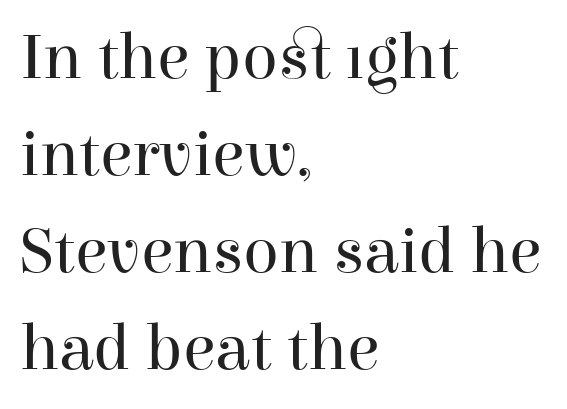
The image shows 66 px regular-weight serif type, upright; set left-aligned, normal line spacing (1.47x), normal letter spacing, not underlined; high stroke contrast and a medium x-height.
